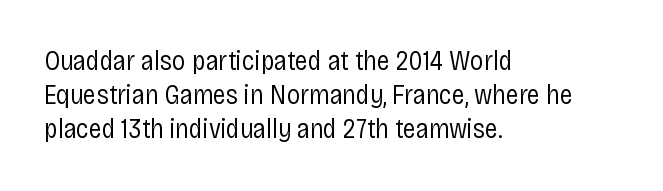
Vertically, the passage feels balanced, rows spaced as you'd expect. The strip under each line holds only bare page. Weight: in the light-to-regular range. Glyph-to-glyph distance matches everyday printed text.
